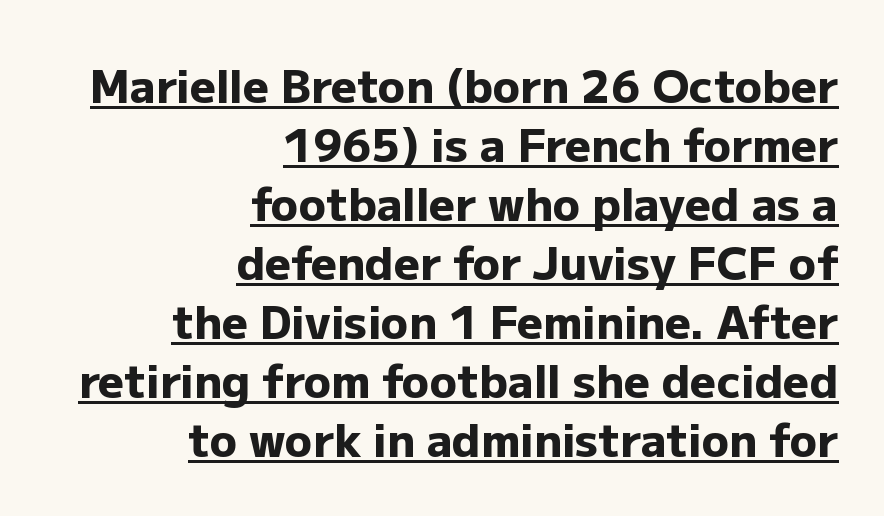
The image shows 45 px heavy sans-serif type, upright; set right-aligned, normal line spacing (1.31x), normal letter spacing, underlined; low stroke contrast and a medium x-height.
